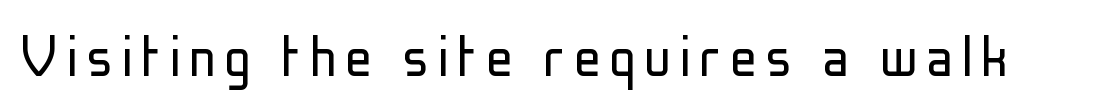
{"serif": "no", "italic": "no", "bold": "no", "weight": "light", "width": "condensed", "stroke_contrast": "low", "x_height": "medium", "monospaced": "no", "underline": "no", "glyph_px": 68}
